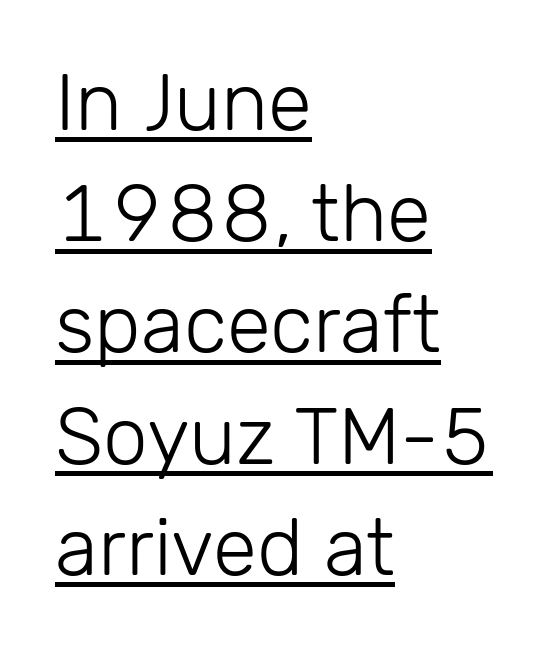
Q: Is the text bold? A: No.
Q: Is the text italic (slanted)? A: No, it is upright.
Q: Is the typeface a serif or a sans-serif typeface? A: Sans-serif.
Q: Is the text underlined? A: Yes.
Q: How is the paragraph aligned? A: Left-aligned.
Q: Is the spacing between letters normal or unusually wide? A: Normal.
Q: Is the spacing between lines tight, normal or loose? A: Normal.
Q: Width (condensed, normal, or wide)? A: Normal.
Q: Stroke contrast? A: Low.
Q: x-height? A: Medium.
Q: Monospaced? A: No.
